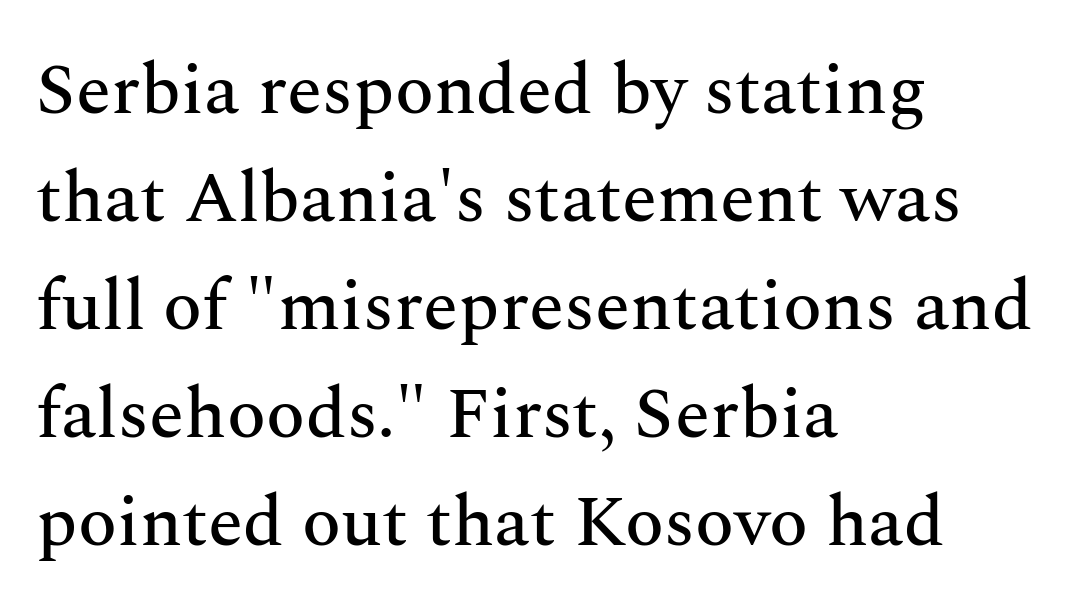
{"serif": "yes", "italic": "no", "width": "normal", "stroke_contrast": "medium", "x_height": "medium", "monospaced": "no", "underline": "no", "align": "left", "line_spacing": "normal", "line_spacing_ratio": 1.5, "letter_spacing": "normal", "letter_spacing_em": 0.0, "glyph_px": 72}
